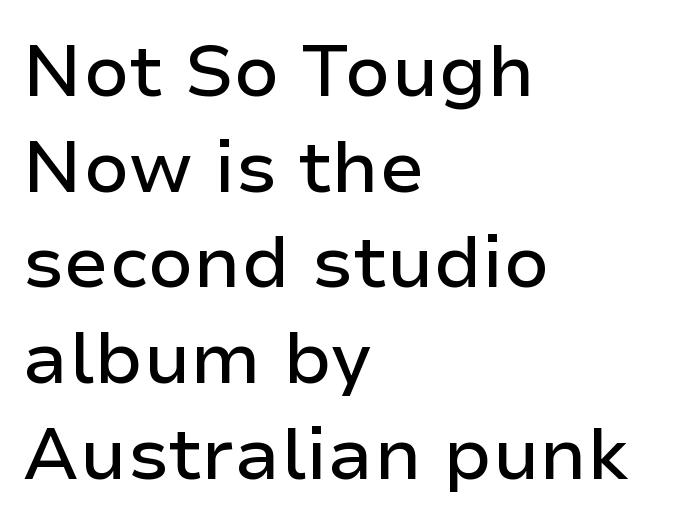
{"serif": "no", "italic": "no", "width": "normal", "stroke_contrast": "low", "x_height": "medium", "monospaced": "no", "underline": "no", "align": "left", "line_spacing": "normal", "line_spacing_ratio": 1.31, "letter_spacing": "normal", "letter_spacing_em": 0.0, "glyph_px": 73}
